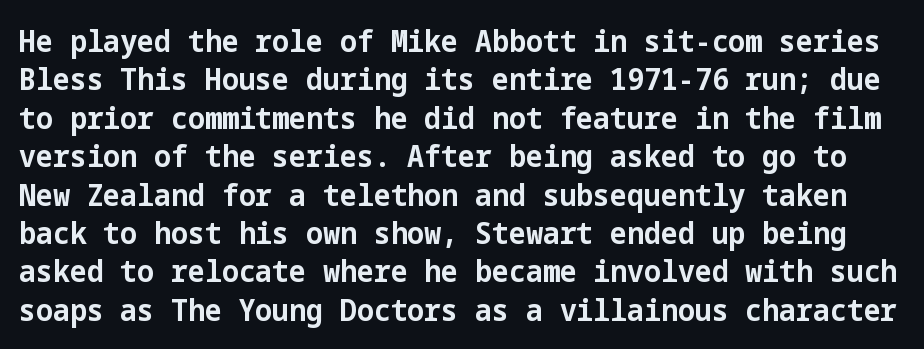
{"serif": "no", "italic": "no", "bold": "yes", "weight": "bold", "width": "normal", "stroke_contrast": "low", "x_height": "medium", "underline": "no", "line_spacing": "normal", "line_spacing_ratio": 1.28, "letter_spacing": "normal", "letter_spacing_em": 0.0, "glyph_px": 30}
